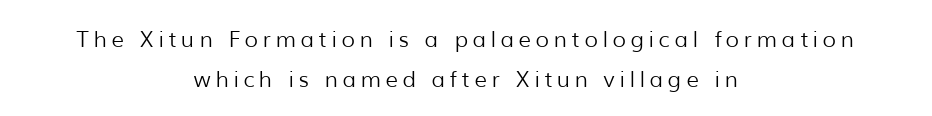
{"italic": "no", "bold": "no", "underline": "no", "align": "center", "line_spacing_ratio": 1.83, "letter_spacing": "wide", "letter_spacing_em": 0.21, "glyph_px": 22}
